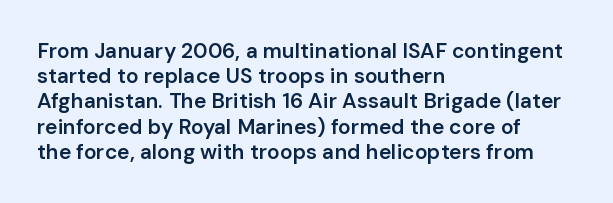
Q: Is the text bold? A: Semi-bold.
Q: Is the text italic (slanted)? A: No, it is upright.
Q: Is the text underlined? A: No.
Q: How is the paragraph aligned? A: Left-aligned.
Q: Is the spacing between letters normal or unusually wide? A: Normal.
